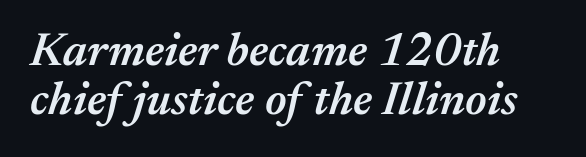
{"italic": "yes", "lean": "right", "slant_degrees": 17, "bold": "semi", "weight": "semibold", "width": "normal", "stroke_contrast": "medium", "x_height": "medium", "monospaced": "no", "underline": "no", "align": "left", "line_spacing": "tight", "line_spacing_ratio": 1.04, "letter_spacing": "normal", "letter_spacing_em": 0.0, "glyph_px": 47}
